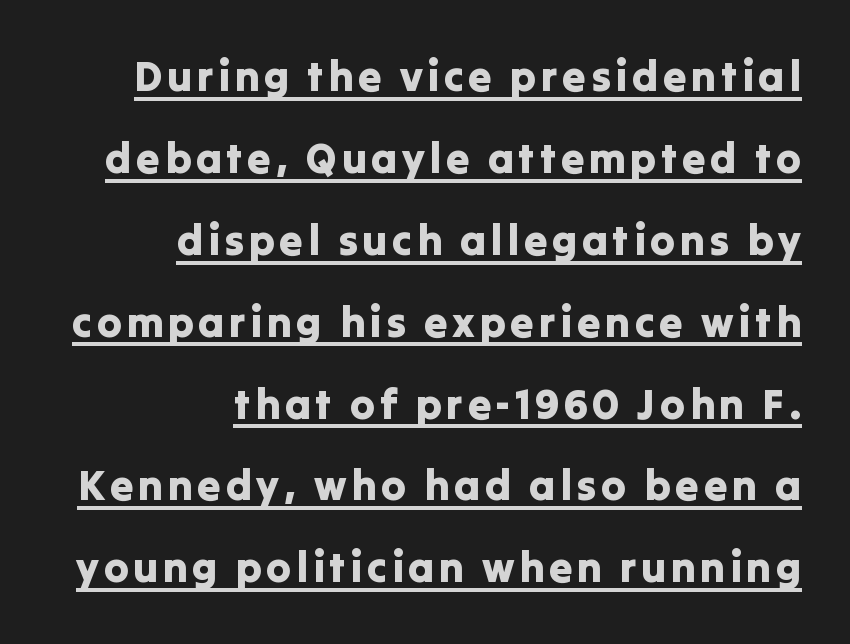
Students, observe: this is what heavily led, spacious text looks like. The face used here is proportionally spaced, like ordinary book or web type. This rendering features underlined lettering. Nothing sits at the stroke ends, so this counts as sans-serif. The specimen reads as upright at a glance. The compositor pushed each line to the right boundary.
